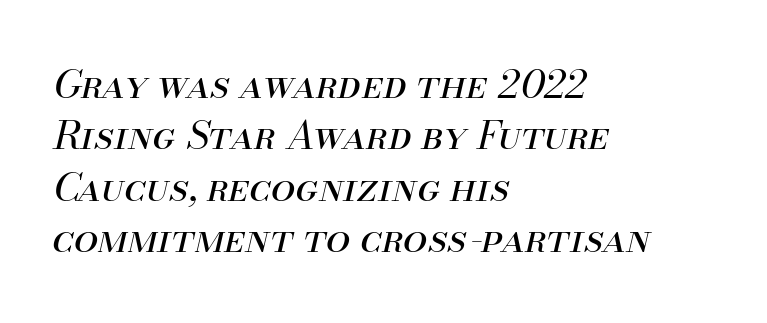
Is the letter spacing exaggerated? No — it looks like the ordinary default. Proportional: the letters do not fall into vertical columns. The words here are not underlined. The rows are spaced the way most documents space them.
